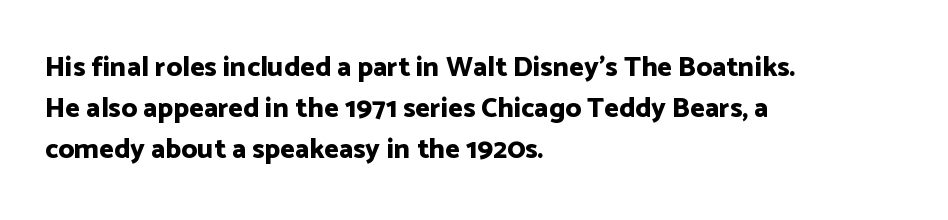
The image shows 28 px bold sans-serif type, upright; set left-aligned, normal line spacing (1.47x), normal letter spacing, not underlined; low stroke contrast and a medium x-height.
